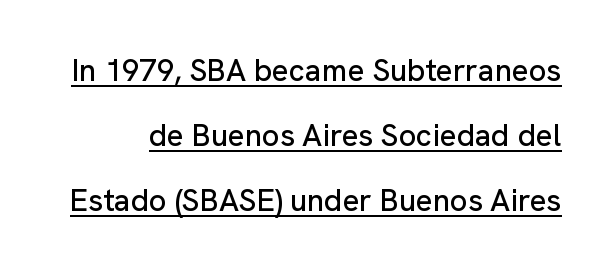
{"serif": "no", "italic": "no", "width": "normal", "stroke_contrast": "low", "x_height": "medium", "monospaced": "no", "underline": "yes", "line_spacing": "loose", "line_spacing_ratio": 2.09, "letter_spacing": "normal", "letter_spacing_em": 0.0, "glyph_px": 31}
